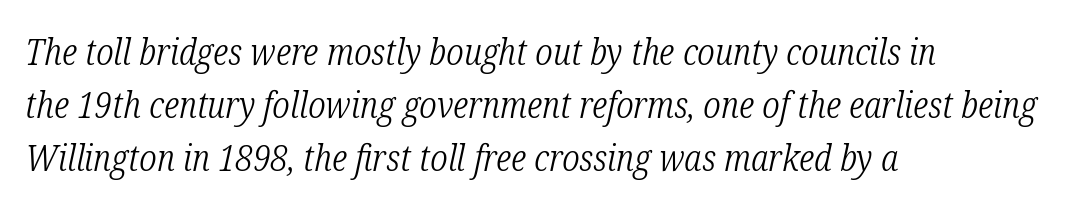
The image shows 37 px light, condensed serif type, italic (leaning right); set left-aligned, normal line spacing (1.43x), normal letter spacing, not underlined; low stroke contrast and a medium x-height.
